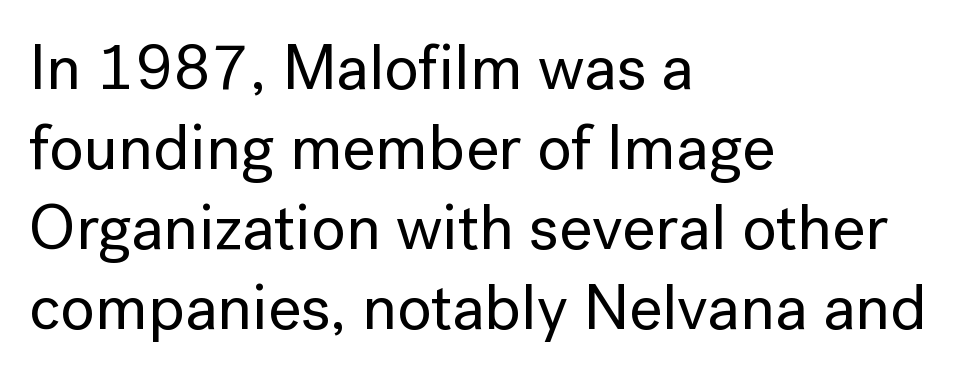
{"serif": "no", "italic": "no", "width": "normal", "stroke_contrast": "low", "x_height": "medium", "monospaced": "no", "underline": "no", "align": "left", "line_spacing": "normal", "line_spacing_ratio": 1.25, "letter_spacing": "normal", "letter_spacing_em": 0.0, "glyph_px": 64}
